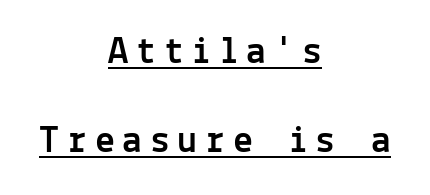
The image shows 40 px sans-serif type, upright, monospaced; set centered, loose line spacing (2.22x), underlined; a medium x-height.
